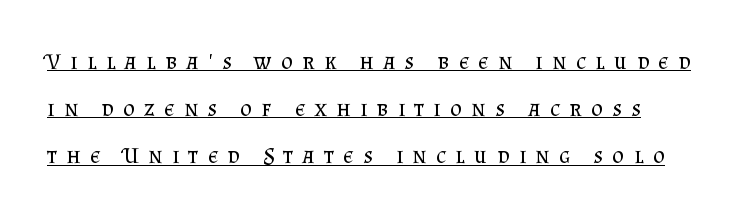
{"italic": "no", "bold": "no", "underline": "yes", "align": "left", "line_spacing": "loose", "line_spacing_ratio": 2.05, "letter_spacing": "wide", "letter_spacing_em": 0.41, "glyph_px": 23}
